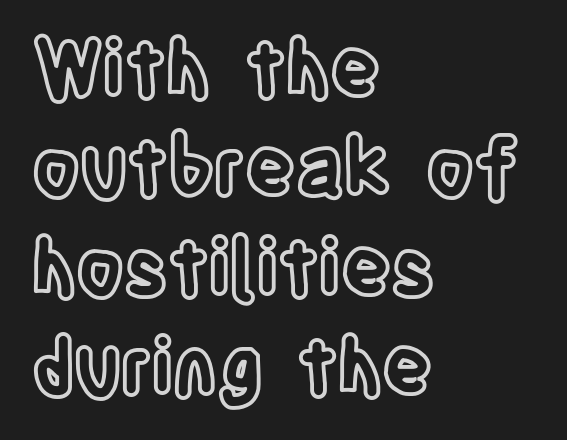
{"italic": "no", "width": "condensed", "x_height": "large", "monospaced": "no", "underline": "no", "align": "left", "line_spacing": "normal", "line_spacing_ratio": 1.29, "letter_spacing": "normal", "letter_spacing_em": 0.0, "glyph_px": 77}
